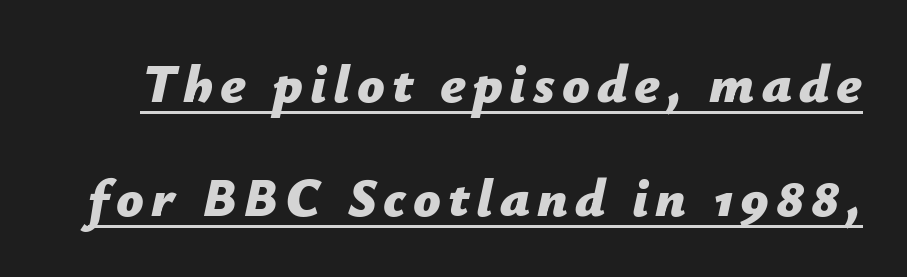
The image shows 54 px bold type, italic (leaning right); set loose line spacing (2.11x), underlined; low stroke contrast and a medium x-height.
